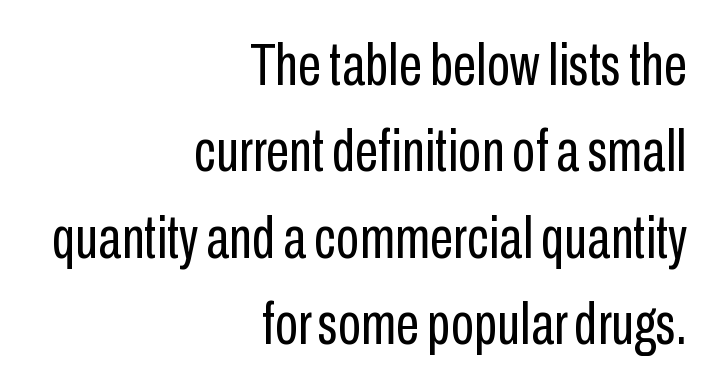
These lines are set flush right with a ragged left edge. The specimen reads as upright at a glance. A typesetter would call this proportional, since set widths differ per character. Students, note that the glyphs here touch the page at normal intervals.
